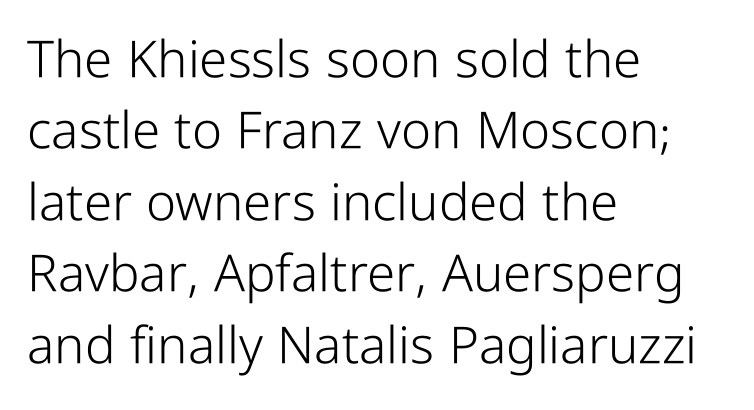
Spacing between characters is what you'd get straight out of the box. Posture: straight, roman, zero tilt. The gap between lines stays unmarked. Is this a fixed-width face? No — the glyphs have proportional, varying widths.
